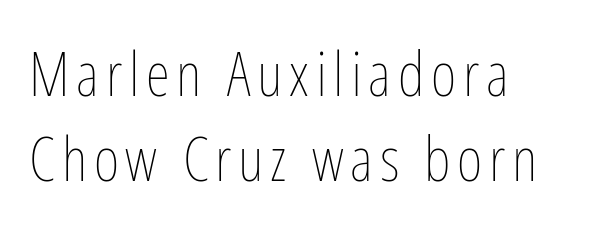
The image shows 62 px thin, condensed type, upright; set left-aligned, normal line spacing (1.37x), not underlined; low stroke contrast and a medium x-height.
